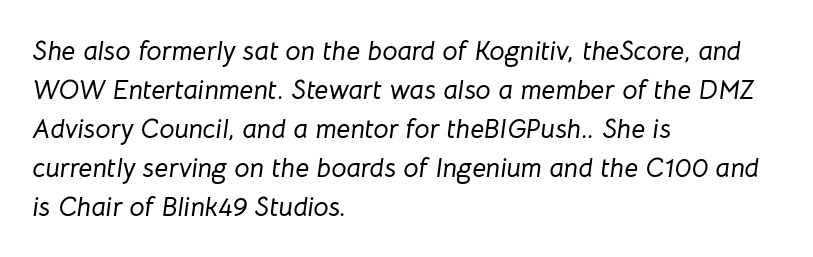
The image shows 27 px text type, italic (leaning right); set left-aligned, normal line spacing (1.44x), normal letter spacing, not underlined.
